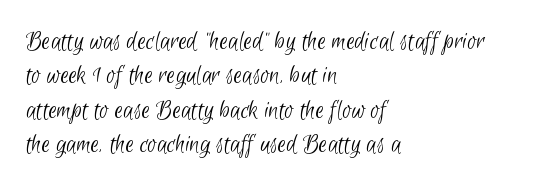
The paragraph shown leans on its left margin. Nothing unusual about the tracking: characters are spaced as the font intends. A normal amount of white space separates one row of letters from the next. These glyphs show unthickened strokes, regular width or finer.
